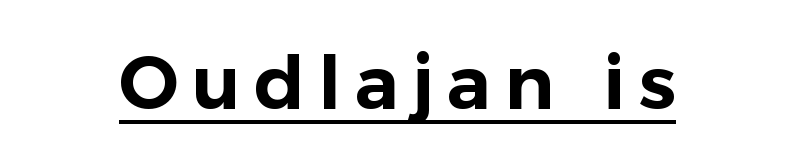
The image shows 74 px sans-serif type, upright; set underlined; low stroke contrast and a medium x-height.
